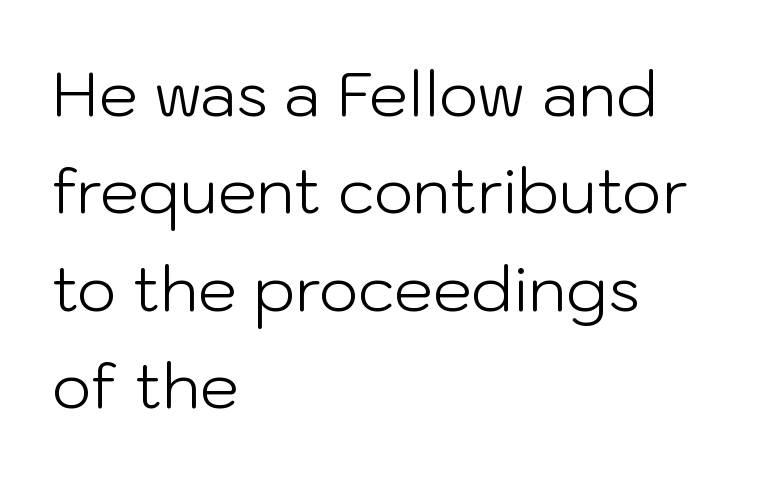
{"serif": "no", "italic": "no", "bold": "no", "weight": "light", "width": "normal", "stroke_contrast": "low", "x_height": "medium", "monospaced": "no", "underline": "no", "align": "left", "line_spacing": "normal", "line_spacing_ratio": 1.57, "letter_spacing": "normal", "letter_spacing_em": 0.0, "glyph_px": 62}
